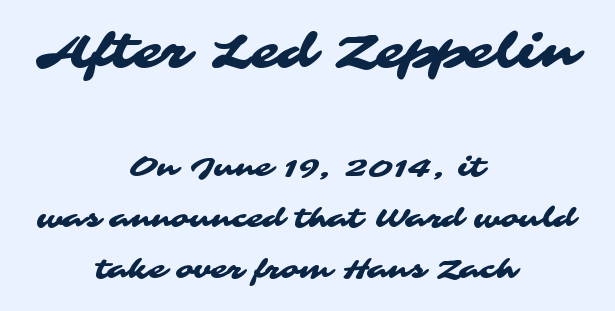
The image shows 47 px wide sans-serif type; set centered, loose line spacing (1.9x), normal letter spacing, not underlined; the first (top) block is 1.74x larger; medium stroke contrast and a medium x-height.
